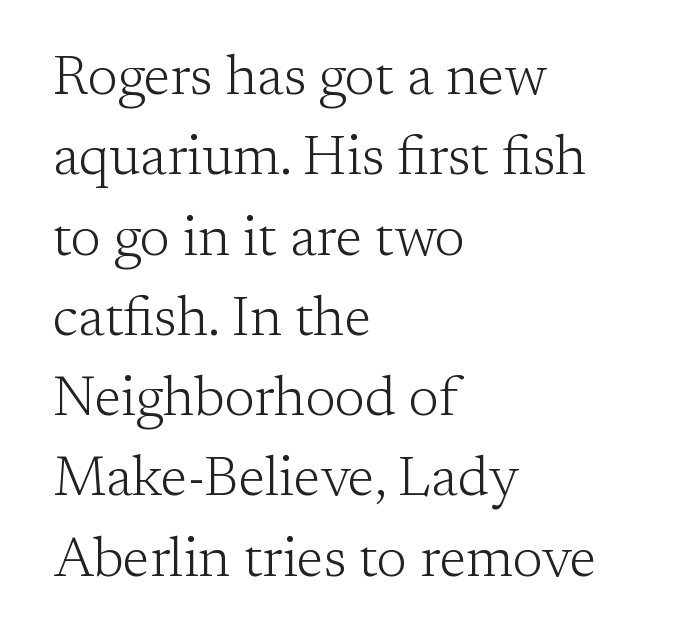
The image shows 55 px light serif type, upright; set left-aligned, normal line spacing (1.46x), normal letter spacing, not underlined; low stroke contrast and a medium x-height.
